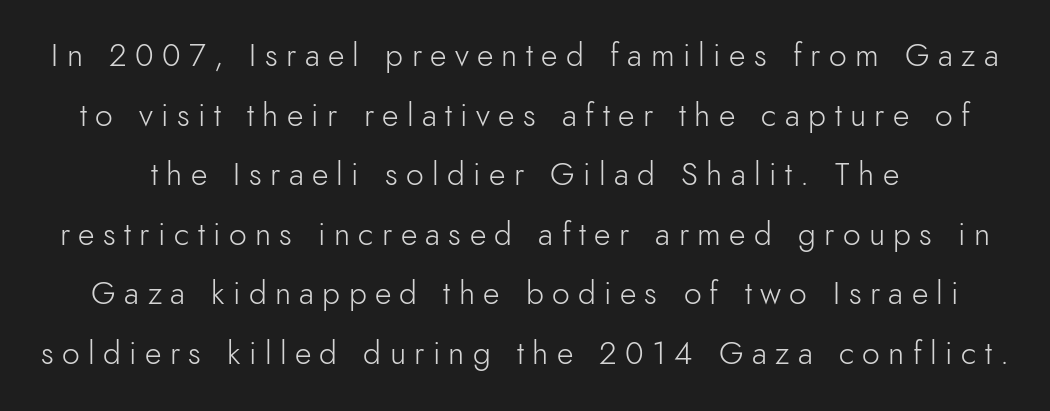
{"serif": "no", "italic": "no", "bold": "no", "weight": "light", "width": "normal", "x_height": "small", "monospaced": "no", "underline": "no", "line_spacing_ratio": 1.86, "letter_spacing": "wide", "letter_spacing_em": 0.26, "glyph_px": 32}
